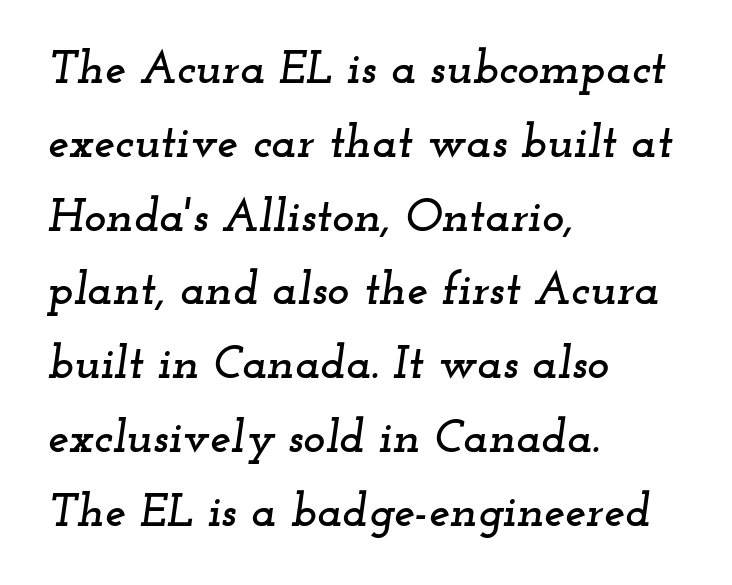
Compared with typical paragraphs, the rows here are spaced about the same. Notice how the passage keeps a crisp vertical edge on the left only. Style check: oblique. Each letter keeps its own natural width here, so spacing adapts to shape. A typesetter would call this zero additional tracking.
